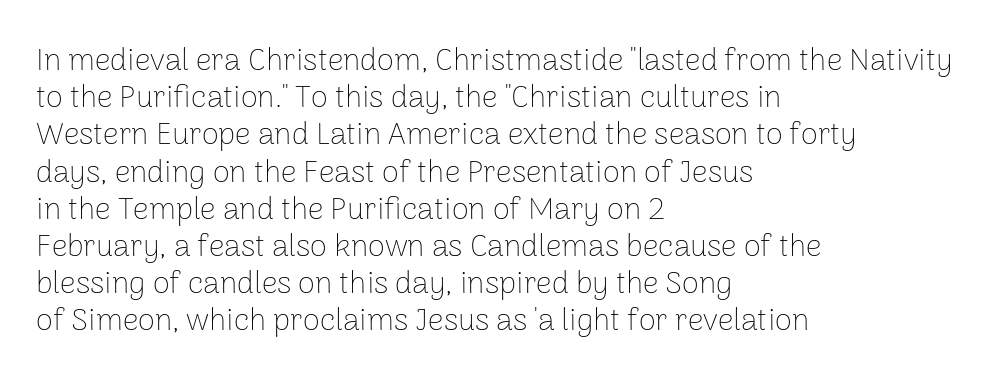
The font family rendered here belongs to the sans-serif group. Where is the straight margin? On the left. The type is set solid horizontally, with unmodified tracking. A roman cut, with each character standing at attention.
